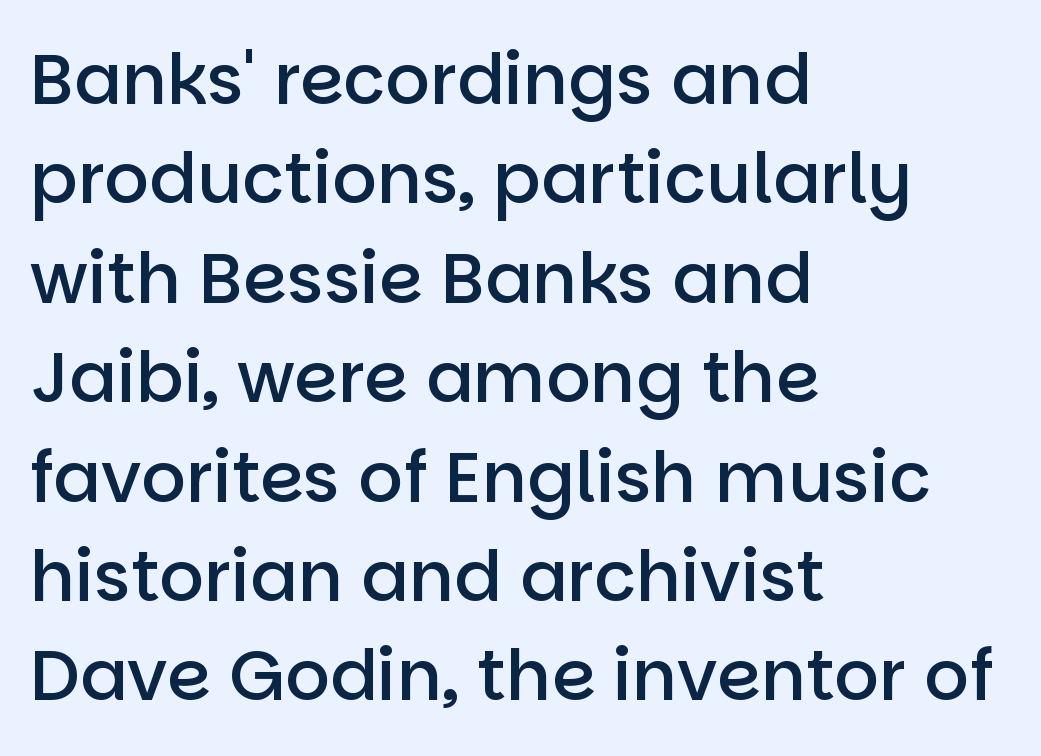
The image shows 70 px semibold sans-serif type, upright; set left-aligned, normal line spacing (1.42x), normal letter spacing, not underlined; low stroke contrast and a large x-height.
